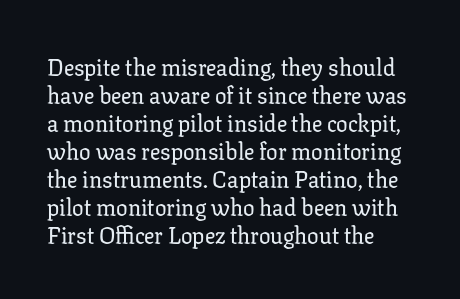
The image shows 23 px text type, upright; set left-aligned, line spacing 1.22x, normal letter spacing, not underlined.
